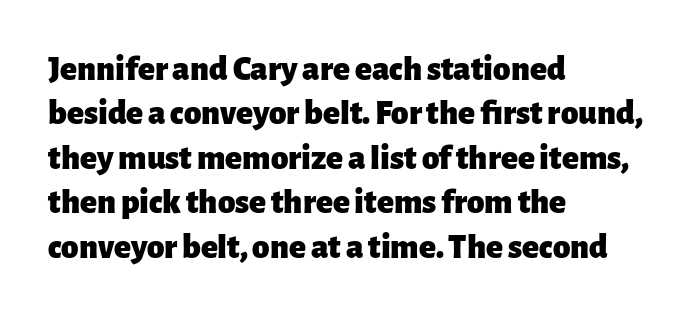
{"serif": "no", "italic": "no", "bold": "yes", "weight": "heavy", "width": "normal", "stroke_contrast": "low", "x_height": "medium", "monospaced": "no", "underline": "no", "align": "left", "line_spacing": "normal", "line_spacing_ratio": 1.27, "letter_spacing": "normal", "letter_spacing_em": 0.0, "glyph_px": 35}
